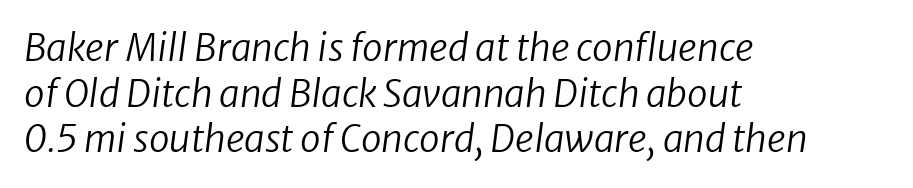
Q: Is the text bold? A: No.
Q: Is the text italic (slanted)? A: Yes, it leans right by about 8 degrees.
Q: Is the text underlined? A: No.
Q: How is the paragraph aligned? A: Left-aligned.
Q: Is the spacing between letters normal or unusually wide? A: Normal.
Q: Width (condensed, normal, or wide)? A: Normal.
Q: Stroke contrast? A: Low.
Q: x-height? A: Medium.
Q: Monospaced? A: No.
